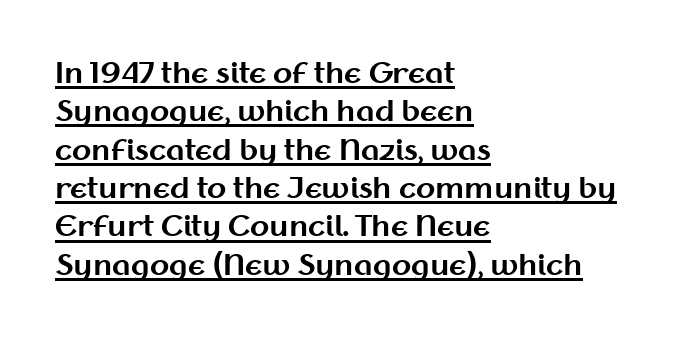
Regular leading. As a designer I'd log this as weight 700, bold. Default kerning and tracking; the words read as compact shapes. Compared with undecorated copy, this sample adds a rule below the words. These lines are set flush left with a ragged right edge.
